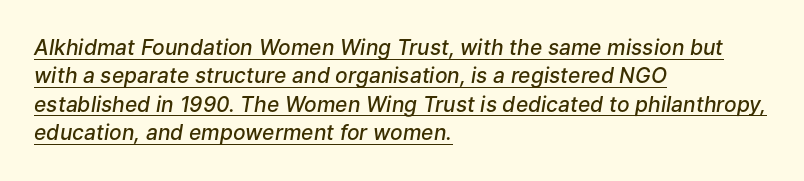
Q: Is the text bold? A: Semi-bold.
Q: Is the text italic (slanted)? A: Yes, it leans right by about 9 degrees.
Q: Is the text underlined? A: Yes.
Q: How is the paragraph aligned? A: Left-aligned.
Q: Is the spacing between letters normal or unusually wide? A: Normal.
Q: Is the spacing between lines tight, normal or loose? A: Normal.
